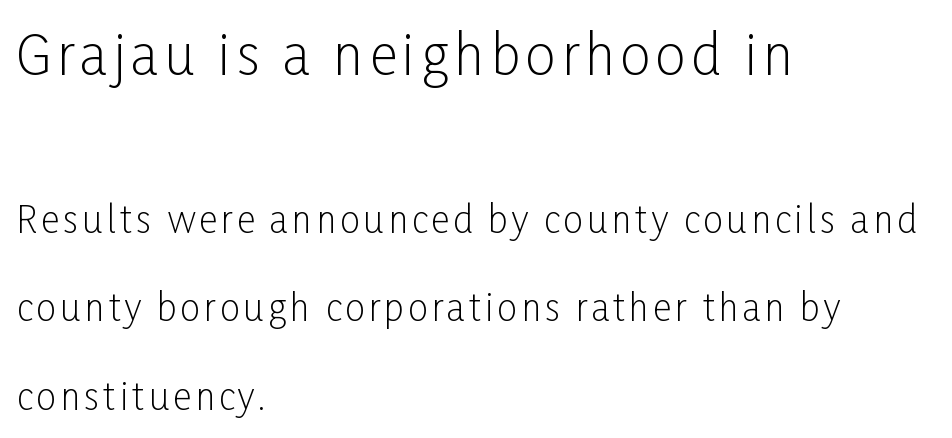
This is sans-serif lettering, the kind often seen on screens and signage. What's the leading like? Stretched, with rows far apart. Letters rest on an invisible, unmarked baseline. The type sits square on the baseline with zero lean. Line starts are locked; line ends wander.
